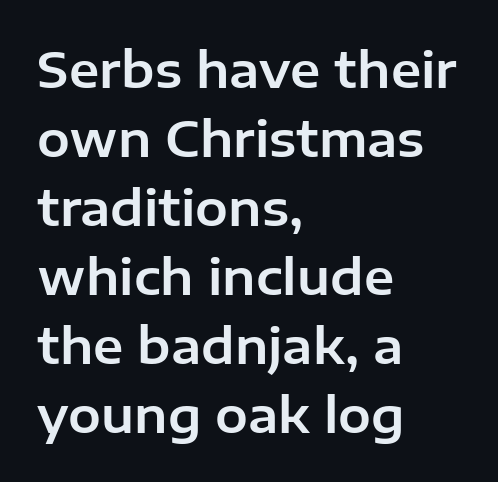
{"serif": "no", "italic": "no", "width": "normal", "stroke_contrast": "low", "x_height": "medium", "monospaced": "no", "underline": "no", "align": "left", "line_spacing": "normal", "line_spacing_ratio": 1.41, "letter_spacing": "normal", "letter_spacing_em": 0.0, "glyph_px": 49}
